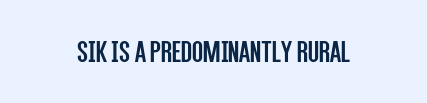
Is the type heavy? It reads as light-to-regular instead. Nope, not italic — everything's standing straight. No feet cap the strokes, marking this as sans-serif type. Words appear dense and cohesive because spacing is normal. Looks like regular typesetting: each glyph gets only the width it needs.
